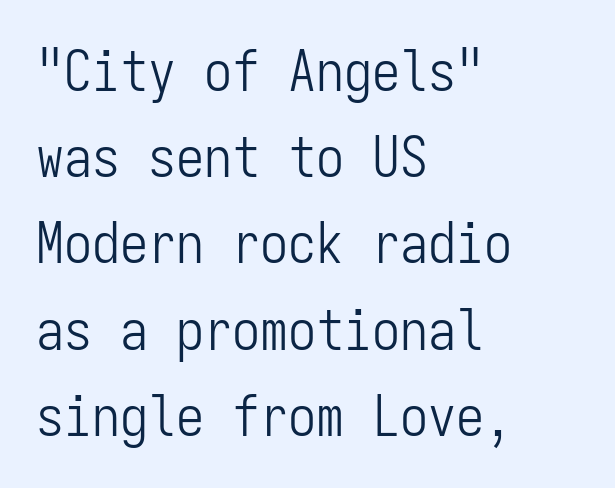
Q: Is the text bold? A: No.
Q: Is the text italic (slanted)? A: No, it is upright.
Q: Is the typeface a serif or a sans-serif typeface? A: Sans-serif.
Q: Is the text underlined? A: No.
Q: How is the paragraph aligned? A: Left-aligned.
Q: Is the spacing between letters normal or unusually wide? A: Normal.
Q: Is the spacing between lines tight, normal or loose? A: Normal.
Q: Width (condensed, normal, or wide)? A: Condensed.
Q: Stroke contrast? A: Low.
Q: x-height? A: Medium.
Q: Monospaced? A: Yes.
